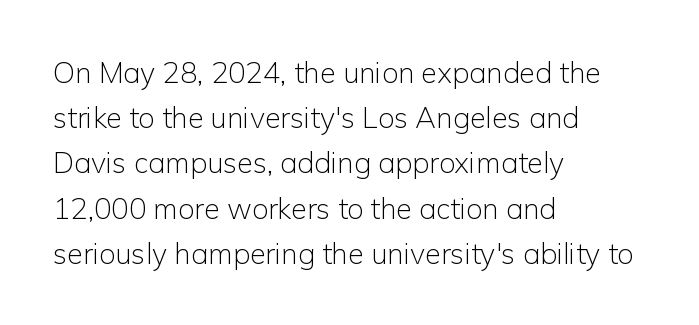
The image shows 29 px light sans-serif type, upright; set left-aligned, normal line spacing (1.56x), normal letter spacing, not underlined; low stroke contrast and a medium x-height.
